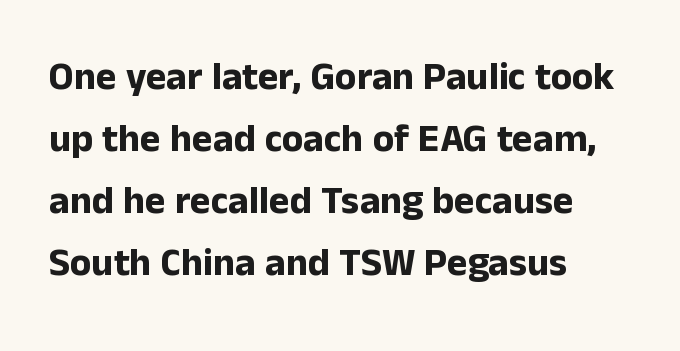
The image shows 39 px bold sans-serif type, upright; set left-aligned, normal line spacing (1.59x), normal letter spacing, not underlined; low stroke contrast and a medium x-height.
